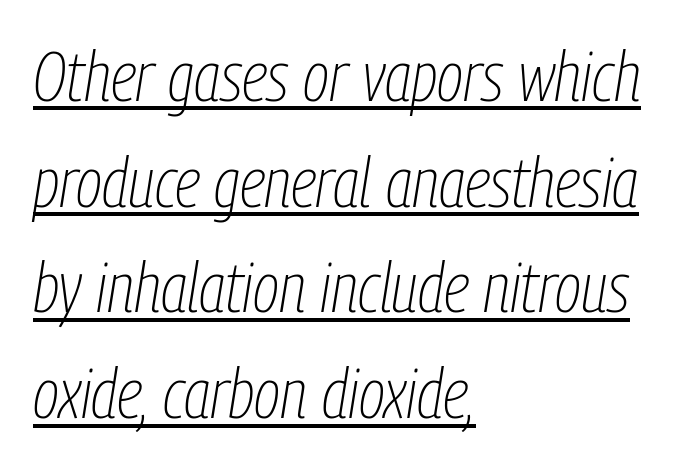
The image shows 70 px thin, condensed type, italic (leaning right); set left-aligned, normal line spacing (1.51x), normal letter spacing, underlined; low stroke contrast and a medium x-height.
